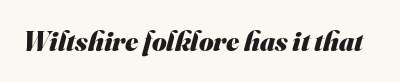
The image shows 28 px heavy sans-serif type; set normal letter spacing, not underlined; medium stroke contrast and a small x-height.
